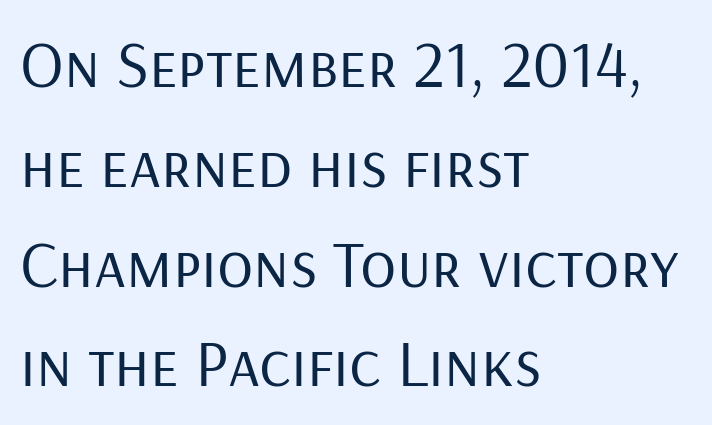
To sum up the face: it is a sans, with no serifs. You could not count columns in this text — the font is proportionally spaced. The string is rendered with underlining switched off. When letters stand straight like this, we call the style roman or upright.
